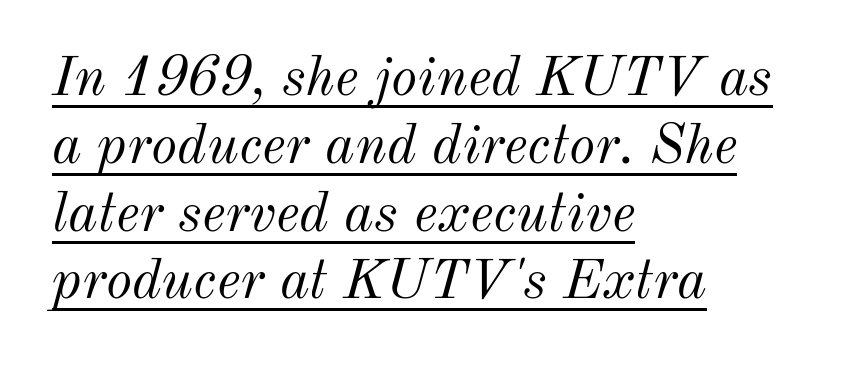
Here the designer chose a conventional face with non-uniform glyph widths. Is the type slanted? Yes — the strokes lean at a clear angle. The string is rendered with underlining switched on. All the whitespace from short lines collects on the right. Compared with a typical body face, this is equally light or lighter still.
